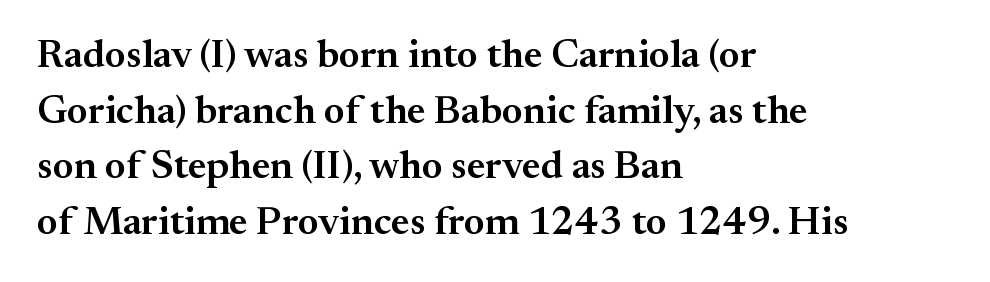
The image shows 40 px semibold serif type, upright; set left-aligned, normal line spacing (1.39x), normal letter spacing, not underlined; medium stroke contrast and a small x-height.
